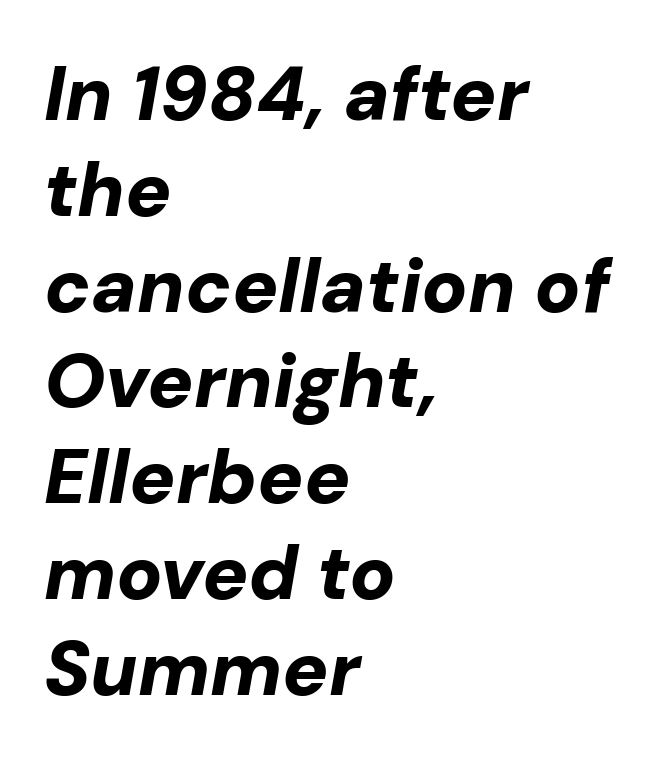
Is the letter spacing exaggerated? No — it looks like the ordinary default. Does the lettering tilt? It does — this is italic. What weight is shown? A full bold with thick strokes. Letters rest on an invisible, unmarked baseline. Spacing verdict: proportional, widths tailored to each character.
